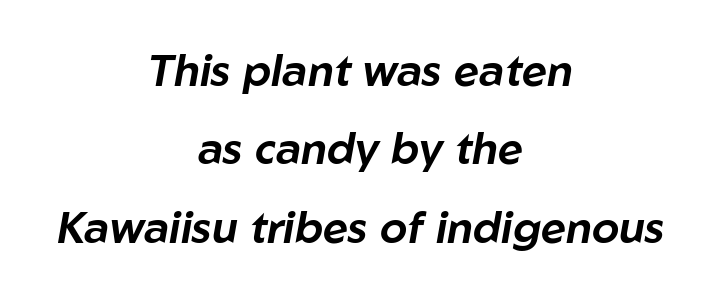
The image shows 44 px text type, italic (leaning right); set centered, line spacing 1.78x, normal letter spacing, not underlined; low stroke contrast and a medium x-height.
